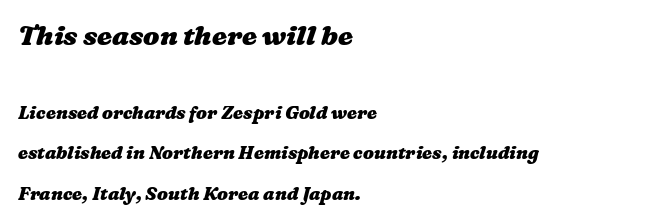
Q: Is the text bold? A: Yes.
Q: Is the text underlined? A: No.
Q: How is the paragraph aligned? A: Left-aligned.
Q: Is the spacing between letters normal or unusually wide? A: Normal.
Q: Is the spacing between lines tight, normal or loose? A: Loose.
Q: Which block of text is set in a larger size, the first (top) or the second (bottom)? A: The first (top) one.
